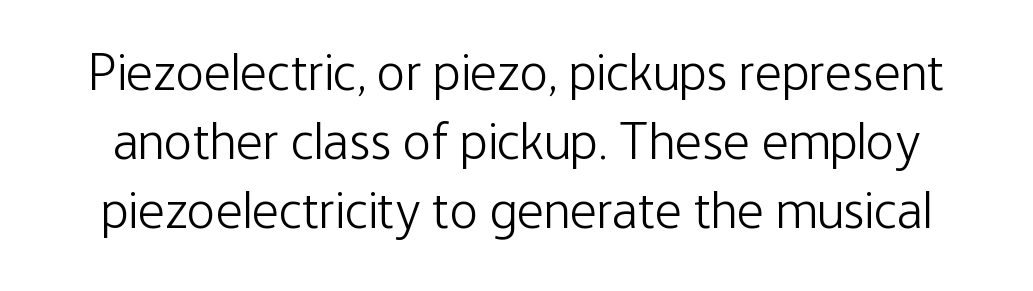
Rendered with straight, roman letterforms. The passage shown is typed in a proportional face where columns would drift. Each new line begins a customary step beneath the previous one. Between one letter and the next there's only the usual sliver of space. This is sans-serif lettering, the kind often seen on screens and signage. Bare-footed words on every line.
